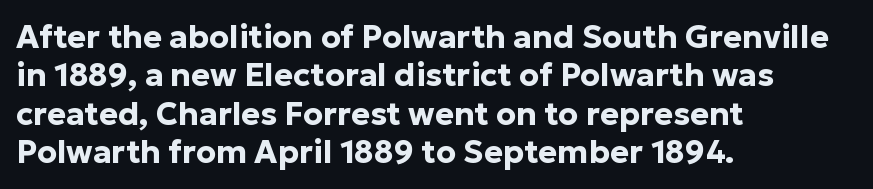
{"serif": "no", "italic": "no", "bold": "yes", "weight": "bold", "width": "normal", "stroke_contrast": "low", "x_height": "medium", "monospaced": "no", "underline": "no", "align": "left", "line_spacing_ratio": 1.2, "letter_spacing": "normal", "letter_spacing_em": 0.0, "glyph_px": 32}
